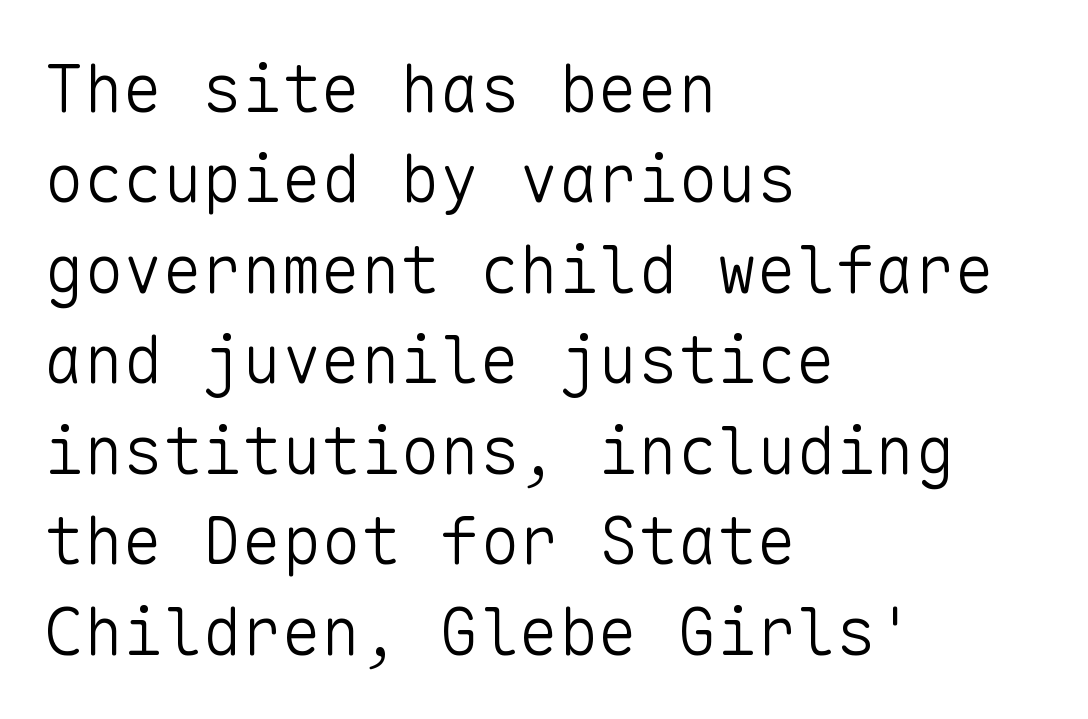
{"serif": "no", "italic": "no", "bold": "no", "weight": "light", "width": "normal", "stroke_contrast": "low", "x_height": "medium", "monospaced": "yes", "underline": "no", "align": "left", "line_spacing": "normal", "line_spacing_ratio": 1.37, "letter_spacing": "normal", "letter_spacing_em": 0.0, "glyph_px": 66}
